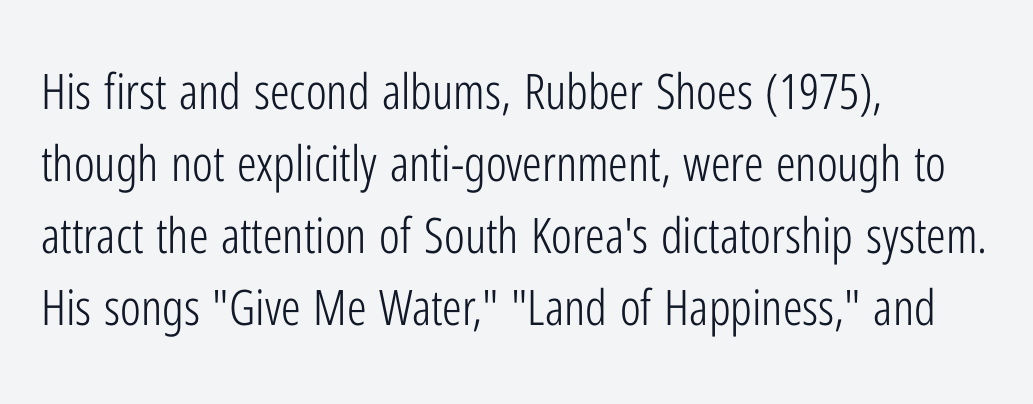
The image shows 49 px light, condensed sans-serif type, upright; set left-aligned, normal line spacing (1.47x), normal letter spacing, not underlined; low stroke contrast and a medium x-height.
